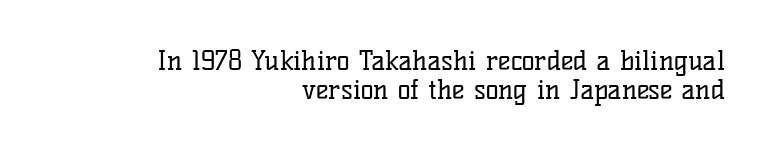
{"italic": "no", "bold": "no", "underline": "no", "align": "right", "line_spacing": "tight", "line_spacing_ratio": 1.07, "letter_spacing": "normal", "letter_spacing_em": 0.0, "glyph_px": 27}
